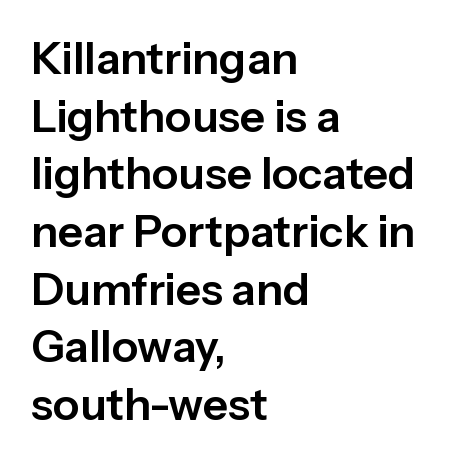
{"serif": "no", "italic": "no", "width": "normal", "stroke_contrast": "low", "x_height": "medium", "monospaced": "no", "underline": "no", "align": "left", "line_spacing": "normal", "line_spacing_ratio": 1.31, "letter_spacing": "normal", "letter_spacing_em": 0.0, "glyph_px": 44}
